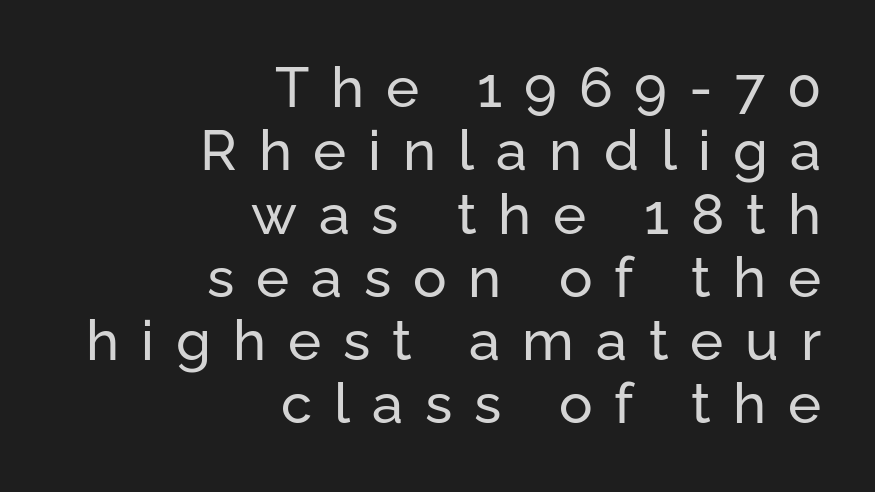
{"serif": "no", "italic": "no", "width": "normal", "stroke_contrast": "low", "x_height": "medium", "monospaced": "no", "underline": "no", "align": "right", "line_spacing": "tight", "line_spacing_ratio": 1.13, "letter_spacing": "wide", "letter_spacing_em": 0.39, "glyph_px": 56}
